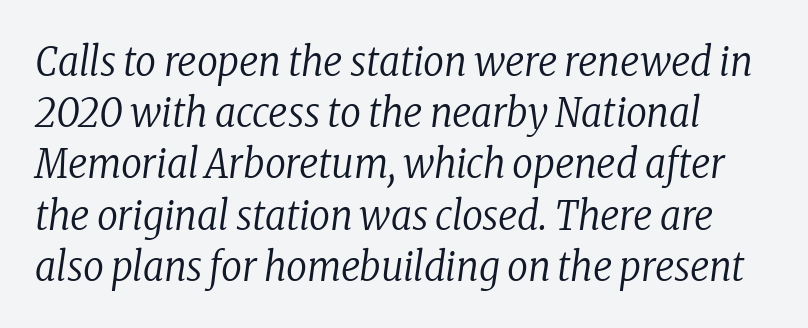
{"serif": "yes", "italic": "yes", "lean": "right", "slant_degrees": 8, "bold": "no", "weight": "regular", "width": "condensed", "stroke_contrast": "low", "x_height": "medium", "monospaced": "no", "underline": "no", "line_spacing": "normal", "line_spacing_ratio": 1.25, "letter_spacing": "normal", "letter_spacing_em": 0.0, "glyph_px": 41}
